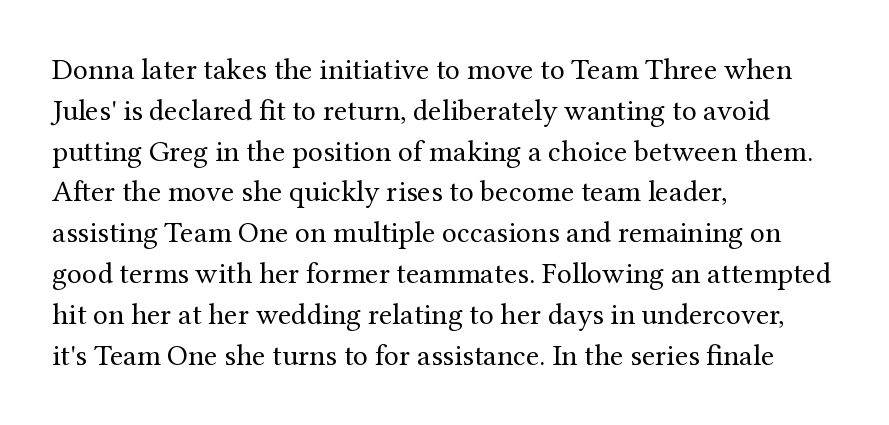
{"serif": "yes", "italic": "no", "bold": "no", "weight": "regular", "width": "normal", "stroke_contrast": "medium", "x_height": "medium", "monospaced": "no", "underline": "no", "align": "left", "line_spacing": "normal", "line_spacing_ratio": 1.36, "letter_spacing": "normal", "letter_spacing_em": 0.0, "glyph_px": 30}
